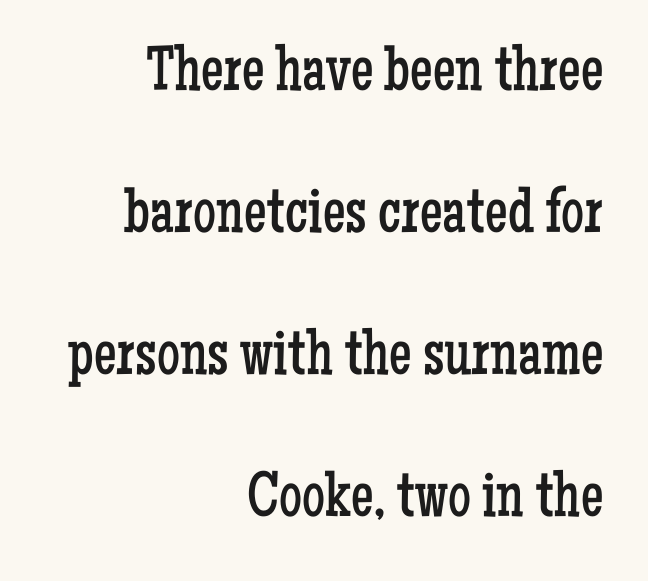
The strokes carry an ordinary text weight at most. Leftover space on each line is placed entirely before the opening word. Looks like regular typesetting: each glyph gets only the width it needs. If you drew a line through each stem, it would be perfectly vertical. Widely set lines give the paragraph a tall, airy silhouette. Glance below the letters and you will spot only blank space.
